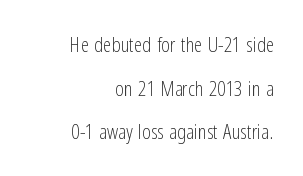
No word sits above an underline. These lines stack with their right ends in a neat column. Every stem runs plumb, perpendicular to the baseline. Caption: standard tracking, unaltered.
